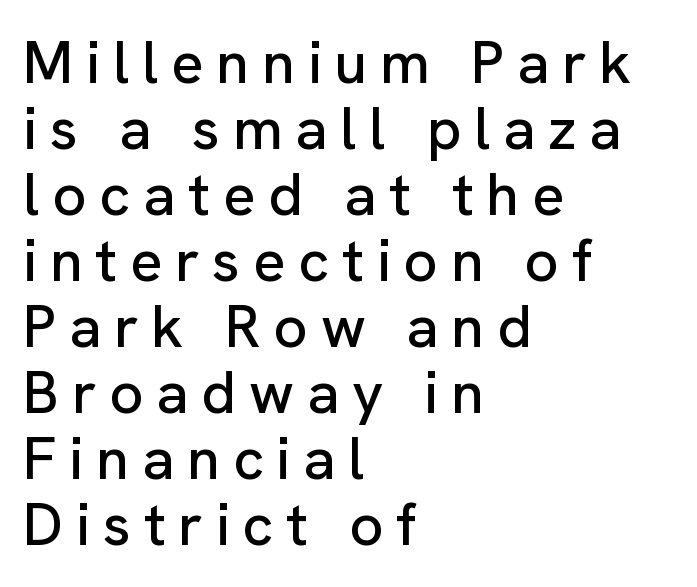
The image shows 60 px sans-serif type, upright; set left-aligned, tight line spacing (1.1x), unusually wide letter spacing (+0.21 em), not underlined; low stroke contrast and a medium x-height.
